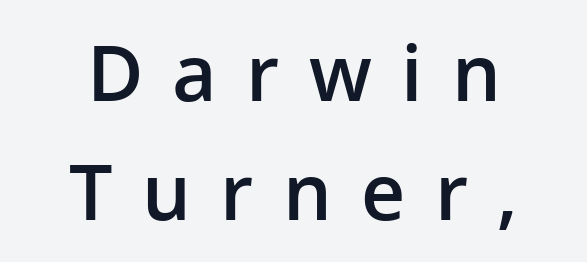
Q: Is the text bold? A: Semi-bold.
Q: Is the text italic (slanted)? A: No, it is upright.
Q: Is the typeface a serif or a sans-serif typeface? A: Sans-serif.
Q: Is the text underlined? A: No.
Q: How is the paragraph aligned? A: Centered.
Q: Is the spacing between letters normal or unusually wide? A: Unusually wide.
Q: Is the spacing between lines tight, normal or loose? A: Normal.
Q: Width (condensed, normal, or wide)? A: Normal.
Q: Stroke contrast? A: Low.
Q: x-height? A: Medium.
Q: Monospaced? A: No.
